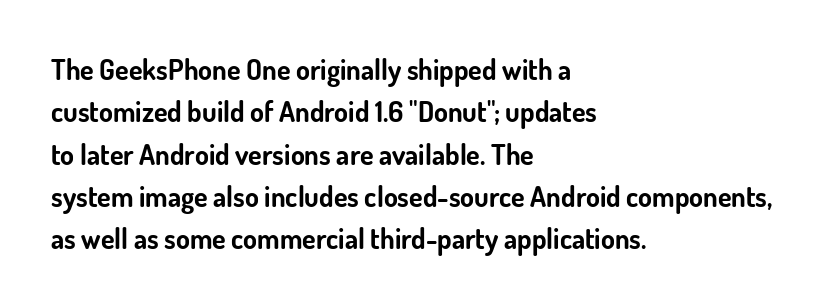
You'd pick this weight for a headline — it's a proper bold. Letters rest on an invisible, unmarked baseline. Here the designer chose a conventional face with non-uniform glyph widths. Nothing unusual about the tracking: characters are spaced as the font intends.
